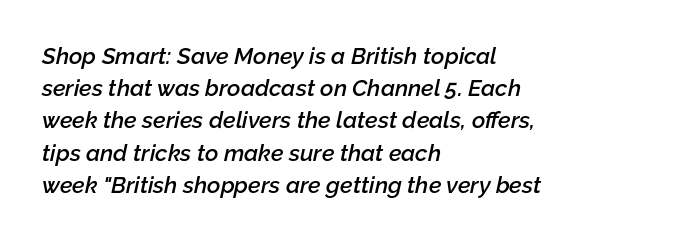
The image shows 23 px text type, italic (leaning right); set left-aligned, normal line spacing (1.4x), normal letter spacing, not underlined.
